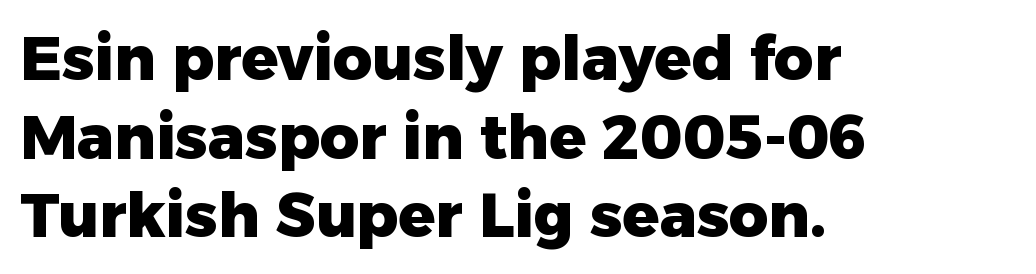
Tall strokes in this sample are plumb rather than angled. Is this a fixed-width face? No — the glyphs have proportional, varying widths. Descenders are the only things crossing below the line. Compared with typical paragraphs, the rows here are spaced about the same.
